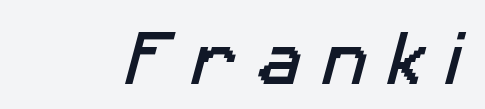
Q: Is the typeface a serif or a sans-serif typeface? A: Sans-serif.
Q: Is the text underlined? A: No.
Q: Is the spacing between letters normal or unusually wide? A: Unusually wide.
Q: Width (condensed, normal, or wide)? A: Normal.
Q: Stroke contrast? A: Low.
Q: x-height? A: Medium.
Q: Monospaced? A: No.
